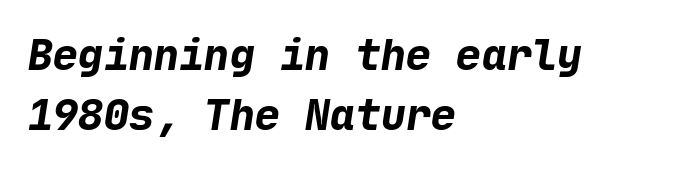
The space between consecutive lines is moderate. Type without underlining. A full-strength bold gives these letters their thick strokes. Typeset ragged right — the left edge is the straight one. What kind of face is this? One without serifs — a sans.
